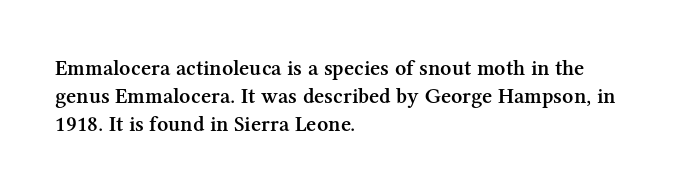
The image shows 22 px text type, upright; set left-aligned, normal line spacing (1.27x), normal letter spacing, not underlined.
